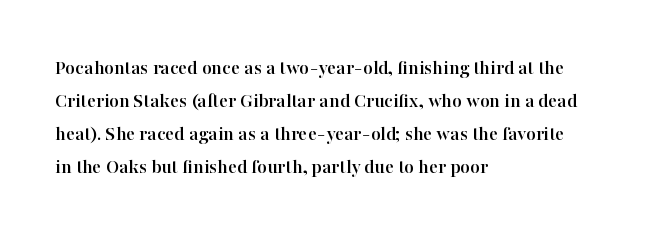
Q: Is the text italic (slanted)? A: No, it is upright.
Q: Is the text underlined? A: No.
Q: How is the paragraph aligned? A: Left-aligned.
Q: Is the spacing between letters normal or unusually wide? A: Normal.
Q: Is the spacing between lines tight, normal or loose? A: Normal.
